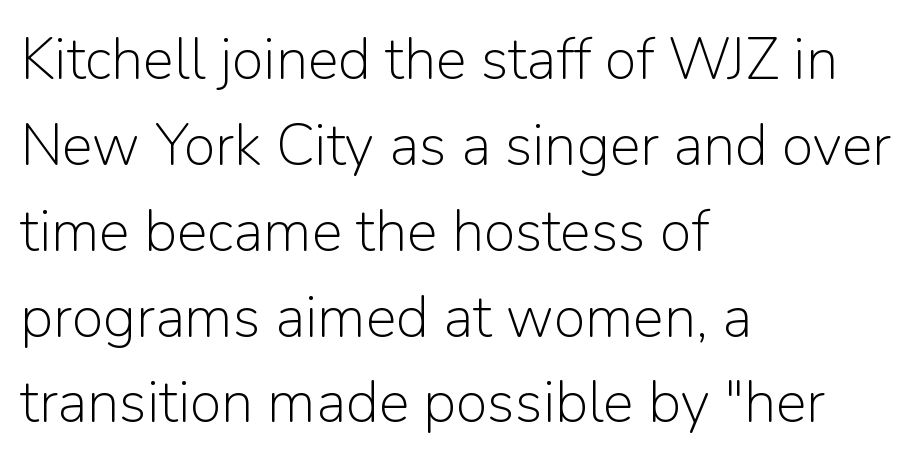
{"serif": "no", "italic": "no", "bold": "no", "weight": "light", "width": "normal", "stroke_contrast": "low", "x_height": "medium", "monospaced": "no", "underline": "no", "align": "left", "line_spacing": "normal", "line_spacing_ratio": 1.48, "letter_spacing": "normal", "letter_spacing_em": 0.0, "glyph_px": 58}
